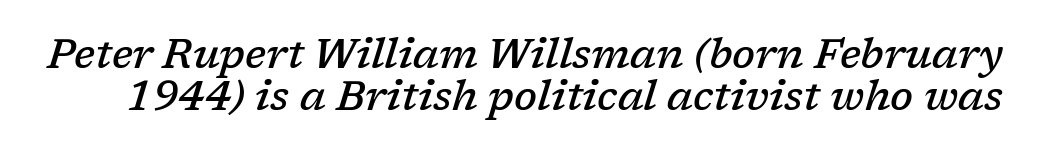
Q: Is the text bold? A: Semi-bold.
Q: Is the text italic (slanted)? A: Yes, it leans right by about 17 degrees.
Q: Is the typeface a serif or a sans-serif typeface? A: Serif.
Q: Is the text underlined? A: No.
Q: Is the spacing between letters normal or unusually wide? A: Normal.
Q: Is the spacing between lines tight, normal or loose? A: Tight.
Q: Width (condensed, normal, or wide)? A: Normal.
Q: Stroke contrast? A: Low.
Q: x-height? A: Medium.
Q: Monospaced? A: No.
